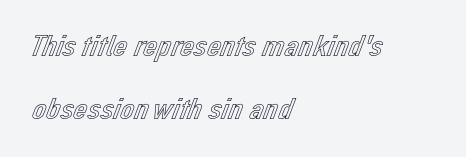
{"width": "normal", "x_height": "medium", "monospaced": "no", "underline": "no", "align": "left", "line_spacing": "loose", "line_spacing_ratio": 2.02, "letter_spacing": "normal", "letter_spacing_em": 0.0, "glyph_px": 31}
